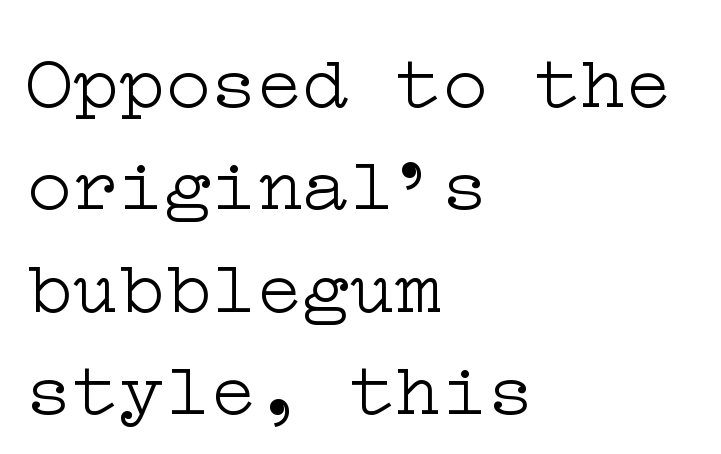
Q: Is the text bold? A: No.
Q: Is the text italic (slanted)? A: No, it is upright.
Q: Is the typeface a serif or a sans-serif typeface? A: Serif.
Q: Is the text underlined? A: No.
Q: How is the paragraph aligned? A: Left-aligned.
Q: Is the spacing between letters normal or unusually wide? A: Normal.
Q: Is the spacing between lines tight, normal or loose? A: Normal.
Q: Width (condensed, normal, or wide)? A: Wide.
Q: Stroke contrast? A: Low.
Q: x-height? A: Medium.
